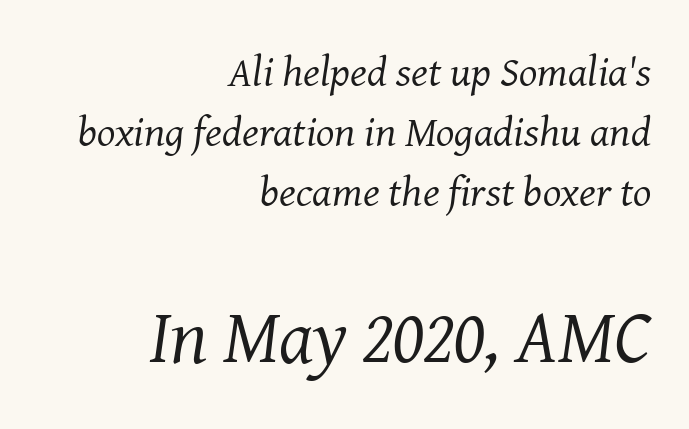
{"serif": "yes", "italic": "yes", "lean": "right", "slant_degrees": 8, "bold": "no", "weight": "regular", "width": "normal", "stroke_contrast": "medium", "x_height": "medium", "monospaced": "no", "underline": "no", "align": "right", "line_spacing": "normal", "line_spacing_ratio": 1.39, "letter_spacing": "normal", "letter_spacing_em": 0.0, "larger_block": "second", "size_ratio": 1.77, "glyph_px": 76}
